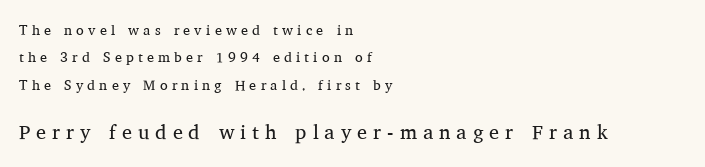
{"italic": "no", "bold": "no", "underline": "no", "align": "left", "line_spacing": "loose", "line_spacing_ratio": 1.95, "letter_spacing": "wide", "letter_spacing_em": 0.3, "larger_block": "second", "size_ratio": 1.43, "glyph_px": 20}
